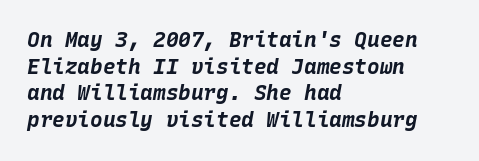
The image shows 21 px bold type, italic (leaning right); set left-aligned, normal line spacing (1.27x), normal letter spacing, not underlined.
